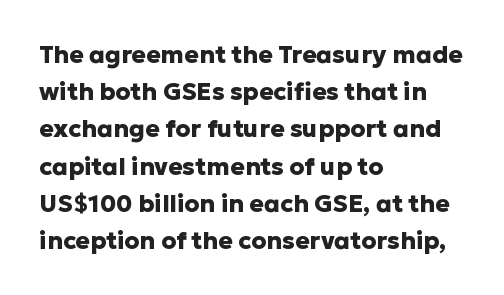
The image shows 24 px bold type, upright; set left-aligned, normal line spacing (1.55x), normal letter spacing, not underlined.
